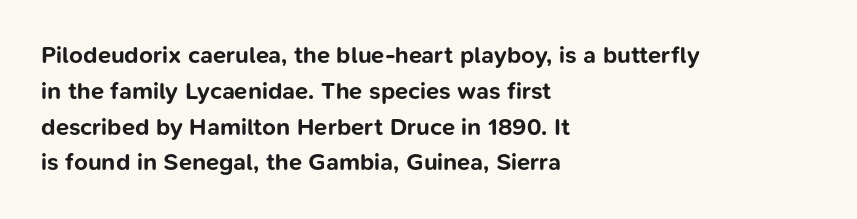
Italic: no, the glyphs are upright roman. Reading down the column, the eye jumps a familiar distance to each next line. Each row of text sits above clean, open space. Chunky letters — that's bold for sure.
